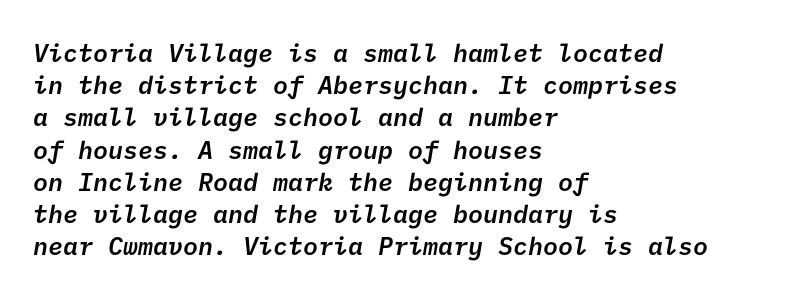
Q: Is the text bold? A: Semi-bold.
Q: Is the text underlined? A: No.
Q: How is the paragraph aligned? A: Left-aligned.
Q: Is the spacing between letters normal or unusually wide? A: Normal.
Q: Is the spacing between lines tight, normal or loose? A: Normal.
